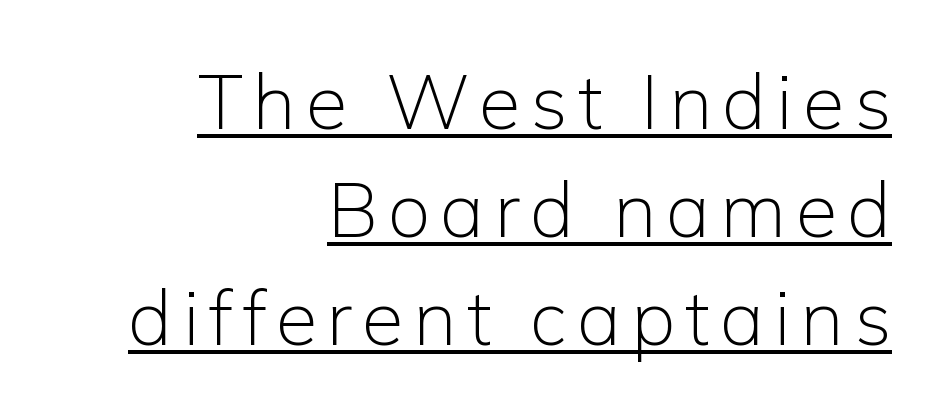
{"serif": "no", "italic": "no", "bold": "no", "weight": "light", "width": "normal", "stroke_contrast": "low", "x_height": "medium", "monospaced": "no", "underline": "yes", "align": "right", "line_spacing": "normal", "line_spacing_ratio": 1.42, "glyph_px": 76}
